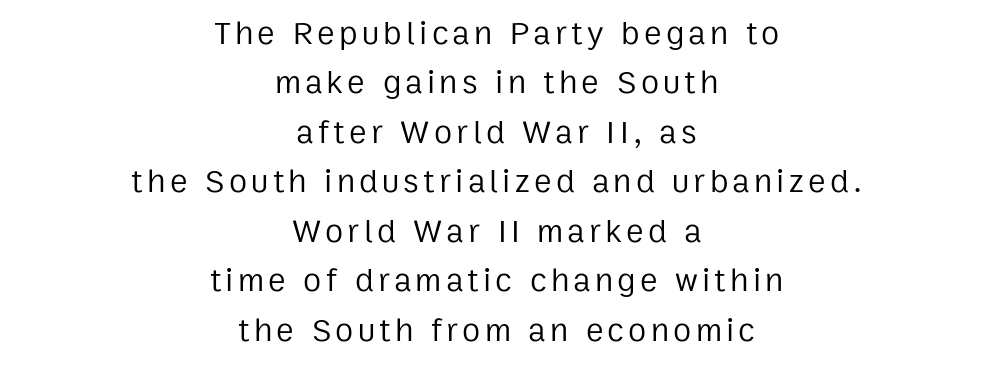
{"serif": "no", "italic": "no", "bold": "no", "weight": "regular", "width": "normal", "stroke_contrast": "low", "x_height": "medium", "monospaced": "no", "underline": "no", "align": "center", "line_spacing": "normal", "line_spacing_ratio": 1.5, "glyph_px": 33}
